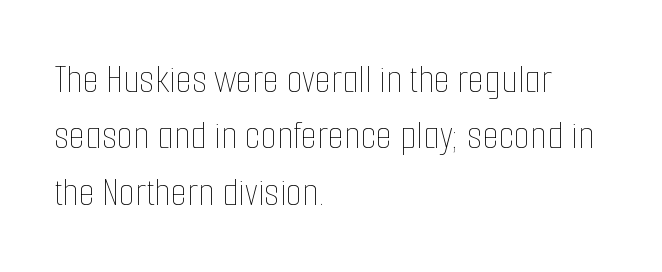
The image shows 42 px thin, condensed type, upright; set left-aligned, normal line spacing (1.34x), normal letter spacing, not underlined; low stroke contrast and a medium x-height.
